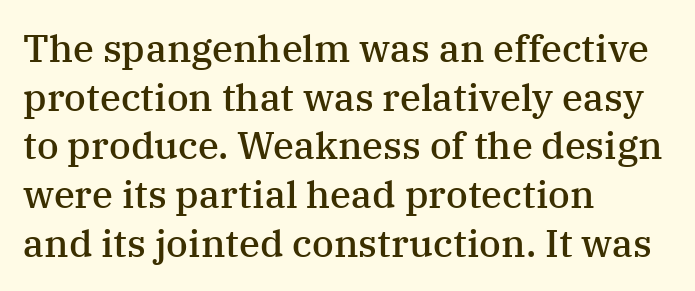
{"serif": "yes", "italic": "no", "bold": "semi", "weight": "semibold", "width": "normal", "stroke_contrast": "medium", "x_height": "medium", "monospaced": "no", "underline": "no", "align": "left", "line_spacing": "normal", "line_spacing_ratio": 1.28, "letter_spacing": "normal", "letter_spacing_em": 0.0, "glyph_px": 38}
